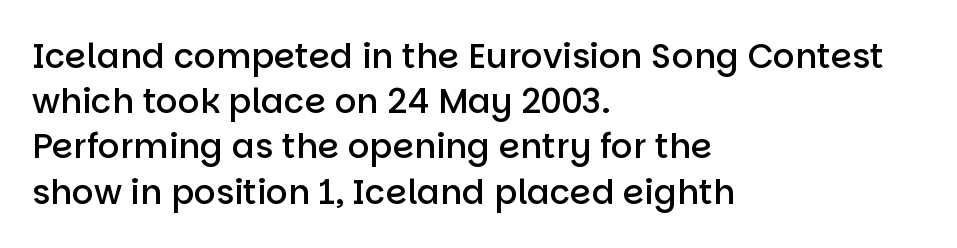
The image shows 34 px semibold sans-serif type, upright; set left-aligned, normal line spacing (1.33x), normal letter spacing, not underlined; low stroke contrast and a large x-height.
